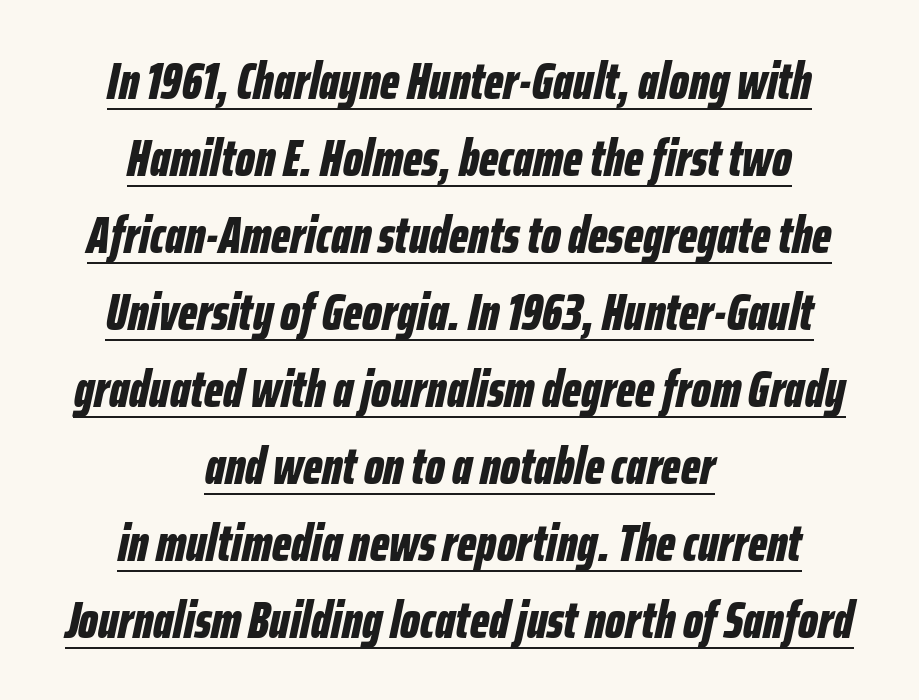
{"italic": "yes", "lean": "right", "slant_degrees": 12, "bold": "yes", "weight": "bold", "width": "condensed", "stroke_contrast": "low", "x_height": "medium", "monospaced": "no", "underline": "yes", "align": "center", "line_spacing": "normal", "line_spacing_ratio": 1.48, "letter_spacing": "normal", "letter_spacing_em": 0.0, "glyph_px": 52}
